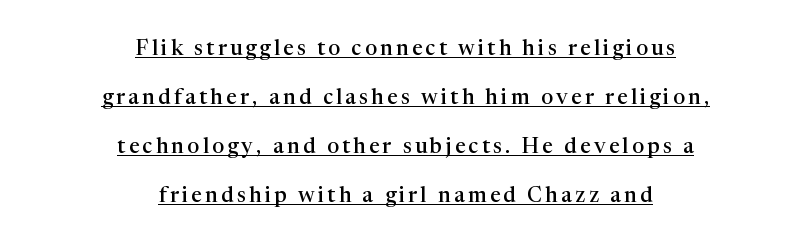
{"italic": "no", "bold": "semi", "underline": "yes", "align": "center", "line_spacing": "loose", "line_spacing_ratio": 2.34, "glyph_px": 21}
